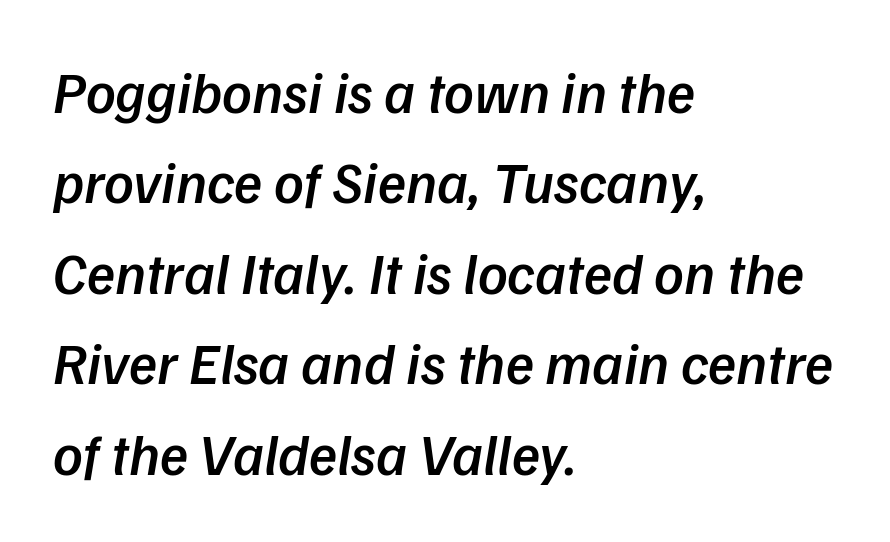
The image shows 58 px semibold type, italic (leaning right); set left-aligned, normal line spacing (1.56x), normal letter spacing, not underlined; low stroke contrast and a medium x-height.
